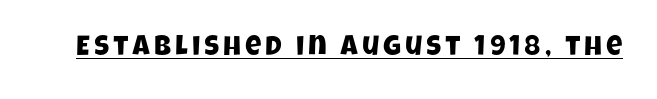
Q: Is the typeface a serif or a sans-serif typeface? A: Sans-serif.
Q: Is the text underlined? A: Yes.
Q: Width (condensed, normal, or wide)? A: Condensed.
Q: Stroke contrast? A: Low.
Q: x-height? A: Large.
Q: Monospaced? A: No.
